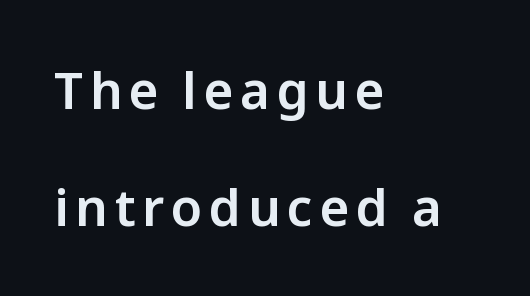
{"serif": "no", "italic": "no", "width": "normal", "stroke_contrast": "low", "x_height": "medium", "monospaced": "no", "underline": "no", "align": "left", "line_spacing": "loose", "line_spacing_ratio": 2.3, "glyph_px": 51}
